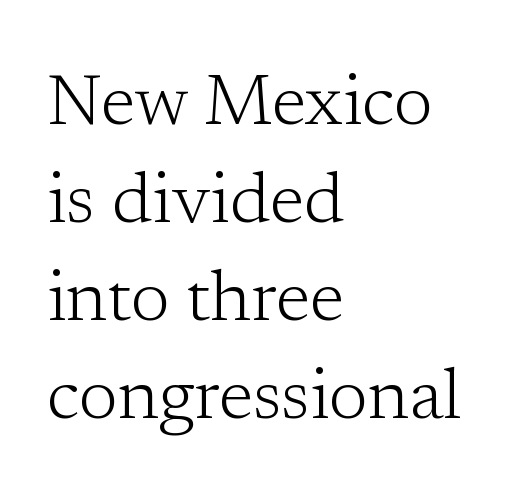
Each letter keeps its own natural width here, so spacing adapts to shape. Standard letterfit; no display-style spreading of the glyphs. The baseline area is clear. Observe the serifs anchoring each vertical stroke in this sample.
